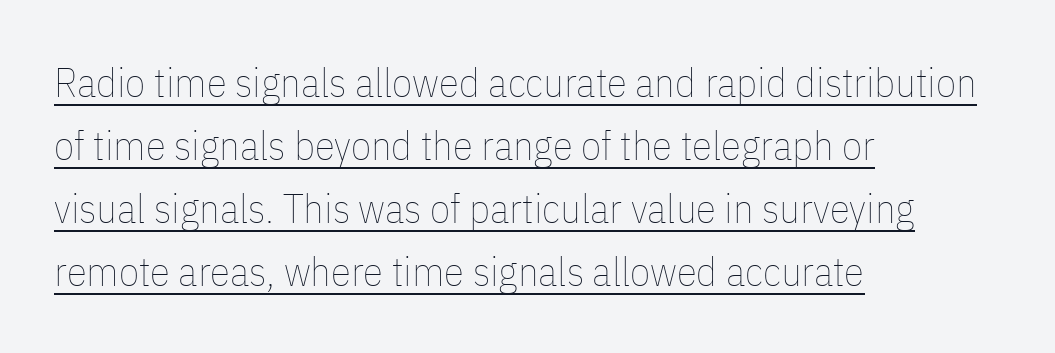
The image shows 41 px thin, condensed type, upright; set left-aligned, normal line spacing (1.54x), normal letter spacing, underlined; low stroke contrast and a medium x-height.
